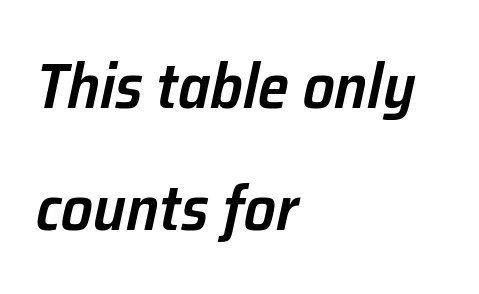
Weight check: semibold — heavier than regular, not quite bold. Reading down the column, the eye jumps a long way to each next line. Spacing between characters is what you'd get straight out of the box. Leftover space on each line is placed entirely after the last word. Lines of text with bare space underneath.
